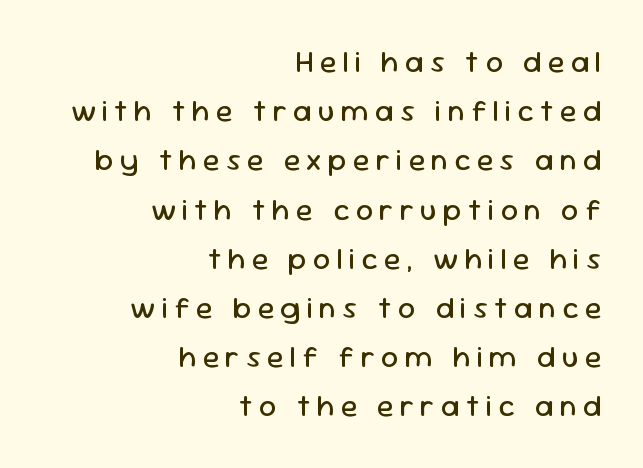
A roman cut, with each character standing at attention. The rendering uses natural spacing where letterforms have individual widths. The designer went with a sans here, leaving each stem footless. The paragraph shown leans on its right margin. Unmarked baselines from the first word to the last.
